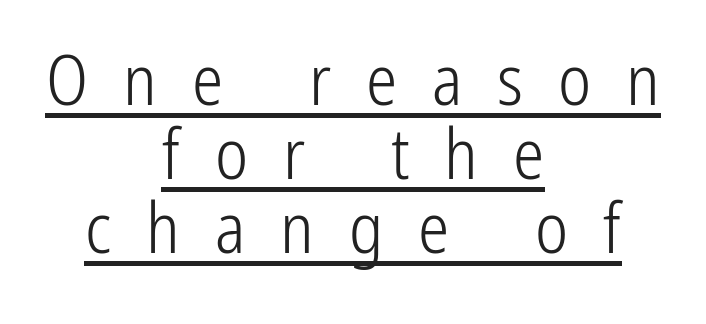
{"serif": "no", "italic": "no", "bold": "no", "weight": "light", "width": "condensed", "stroke_contrast": "low", "x_height": "medium", "monospaced": "no", "underline": "yes", "align": "center", "line_spacing": "tight", "line_spacing_ratio": 1.06, "letter_spacing": "wide", "letter_spacing_em": 0.5, "glyph_px": 70}
